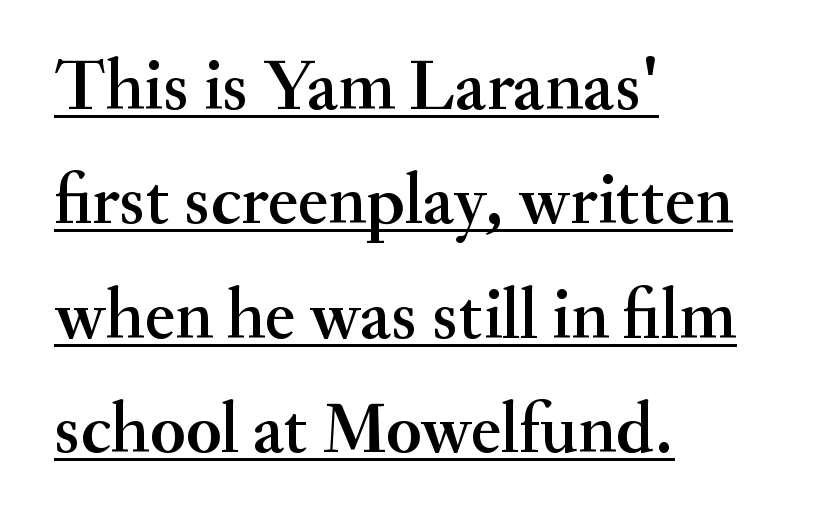
The letters sit at their default tracking, neither squeezed nor spread. Regular leading. Type style note: has serifs. Character widths vary here, with narrow letters taking less room than wide ones. The lettering stays uniformly vertical, giving the passage a roman look. Reading down the block, your eye returns to a fixed left position each line.
